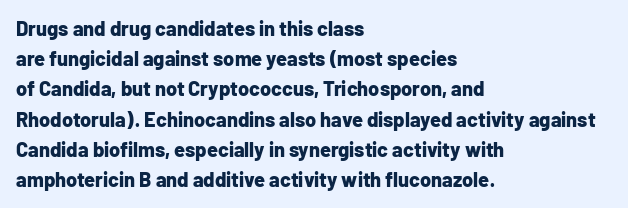
The image shows 20 px bold type, upright; set left-aligned, normal line spacing (1.51x), normal letter spacing, not underlined.
